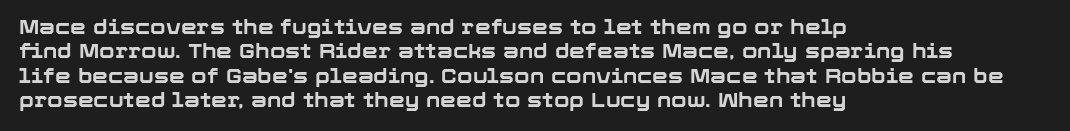
The image shows 20 px bold type, upright; set left-aligned, line spacing 1.22x, normal letter spacing, not underlined.
